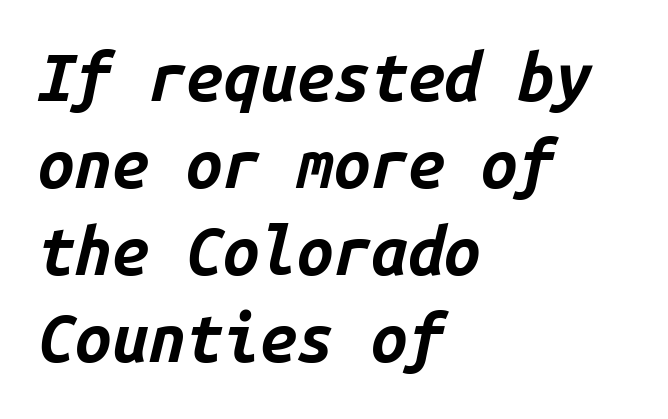
Q: Is the text bold? A: Yes.
Q: Is the text italic (slanted)? A: Yes, it leans right by about 14 degrees.
Q: Is the text underlined? A: No.
Q: How is the paragraph aligned? A: Left-aligned.
Q: Is the spacing between letters normal or unusually wide? A: Normal.
Q: Is the spacing between lines tight, normal or loose? A: Normal.
Q: Width (condensed, normal, or wide)? A: Normal.
Q: Stroke contrast? A: Low.
Q: x-height? A: Medium.
Q: Monospaced? A: Yes.
